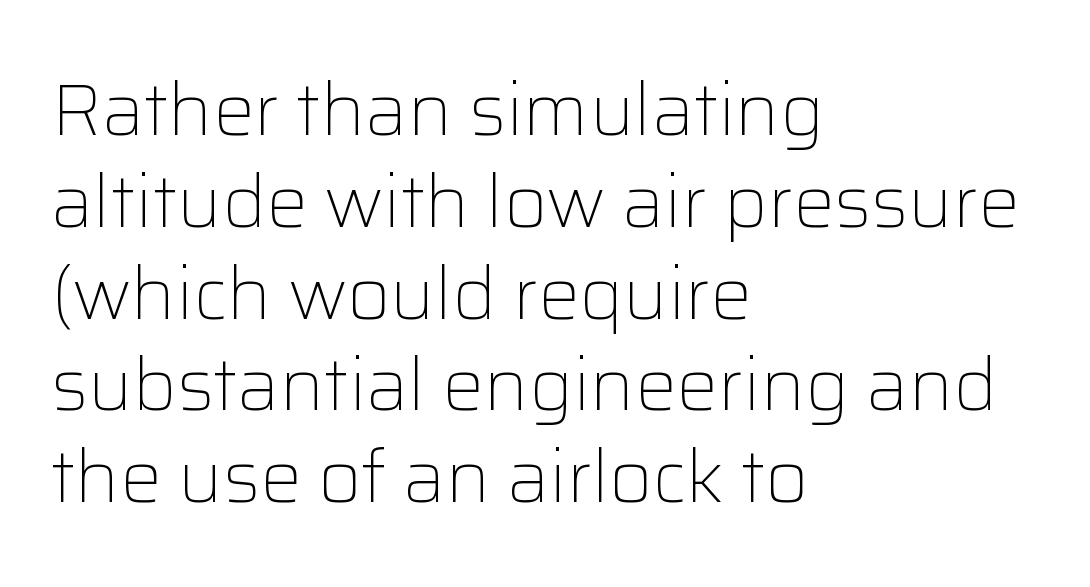
Q: Is the text bold? A: No.
Q: Is the text italic (slanted)? A: No, it is upright.
Q: Is the typeface a serif or a sans-serif typeface? A: Sans-serif.
Q: Is the text underlined? A: No.
Q: How is the paragraph aligned? A: Left-aligned.
Q: Is the spacing between letters normal or unusually wide? A: Normal.
Q: Width (condensed, normal, or wide)? A: Normal.
Q: Stroke contrast? A: Low.
Q: x-height? A: Medium.
Q: Monospaced? A: No.
